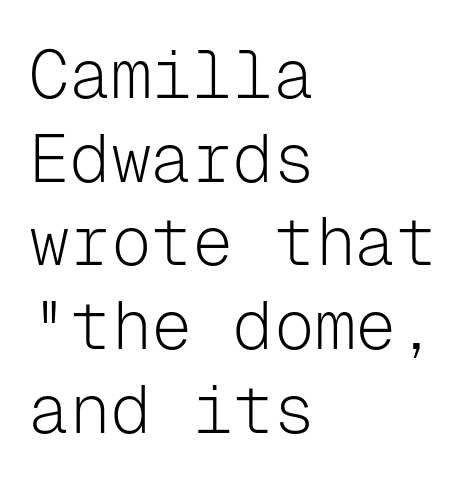
Q: Is the text bold? A: No.
Q: Is the text italic (slanted)? A: No, it is upright.
Q: Is the typeface a serif or a sans-serif typeface? A: Sans-serif.
Q: Is the text underlined? A: No.
Q: How is the paragraph aligned? A: Left-aligned.
Q: Is the spacing between letters normal or unusually wide? A: Normal.
Q: Width (condensed, normal, or wide)? A: Normal.
Q: Stroke contrast? A: Low.
Q: x-height? A: Medium.
Q: Monospaced? A: Yes.
